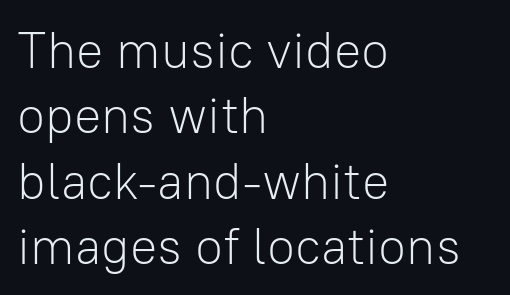
{"serif": "no", "italic": "no", "bold": "no", "weight": "light", "width": "normal", "stroke_contrast": "low", "x_height": "medium", "monospaced": "no", "underline": "no", "align": "left", "line_spacing": "normal", "line_spacing_ratio": 1.28, "letter_spacing": "normal", "letter_spacing_em": 0.0, "glyph_px": 51}
